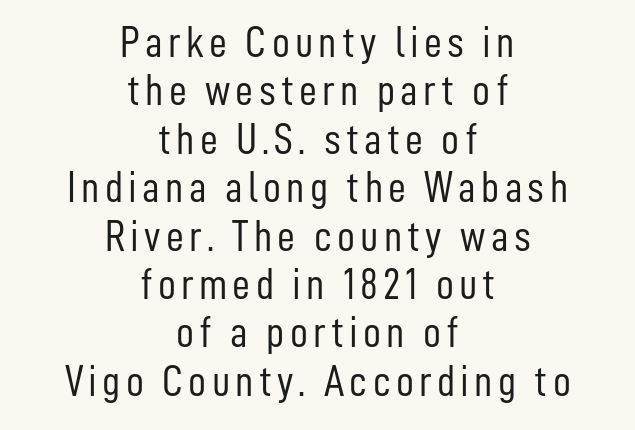
The image shows 44 px light, condensed sans-serif type, upright; set centered, tight line spacing (1.1x), not underlined; low stroke contrast and a medium x-height.
